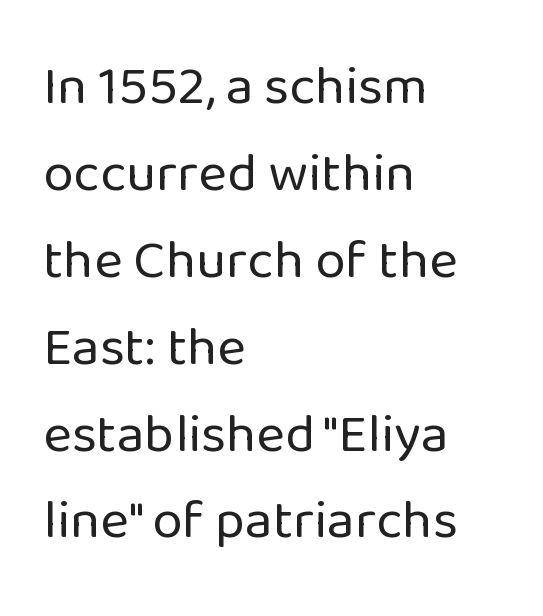
The image shows 55 px regular-weight sans-serif type, upright; set left-aligned, normal line spacing (1.58x), normal letter spacing, not underlined; low stroke contrast and a medium x-height.
